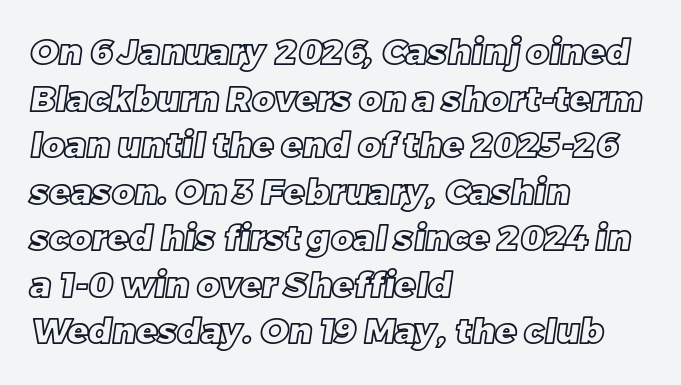
The image shows 35 px text type; set left-aligned, normal line spacing (1.33x), normal letter spacing, not underlined; a large x-height.
